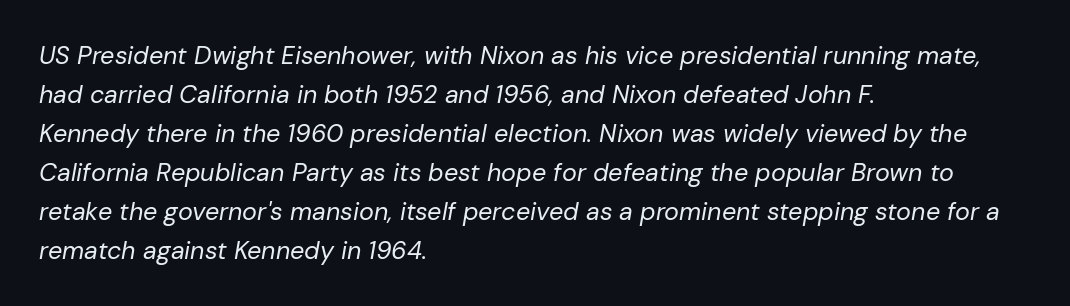
{"italic": "yes", "lean": "right", "slant_degrees": 10, "bold": "no", "underline": "no", "align": "left", "line_spacing": "normal", "line_spacing_ratio": 1.56, "letter_spacing": "normal", "letter_spacing_em": 0.0, "glyph_px": 25}
